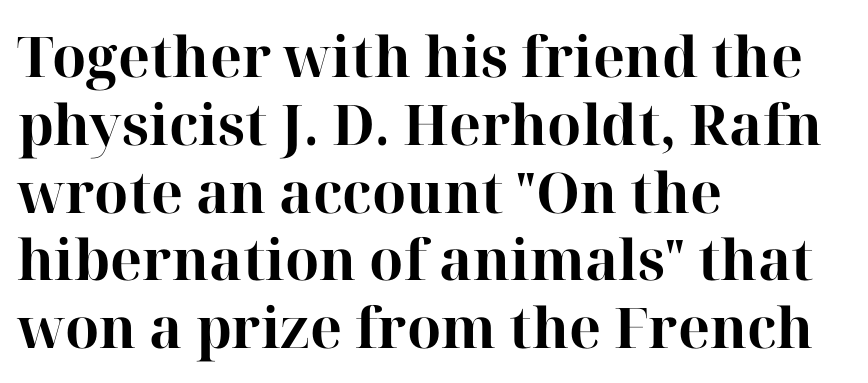
Alignment: flush left. You could not count columns in this text — the font is proportionally spaced. Decoration check: the copy has no underline. Serifs: yes, visible at the terminals of the letterforms.
